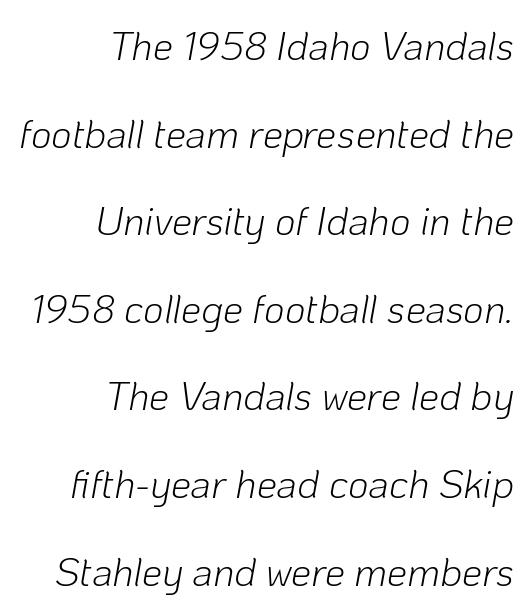
{"italic": "yes", "lean": "right", "slant_degrees": 10, "bold": "no", "weight": "light", "width": "normal", "stroke_contrast": "low", "x_height": "medium", "monospaced": "no", "underline": "no", "align": "right", "line_spacing": "loose", "line_spacing_ratio": 2.19, "letter_spacing": "normal", "letter_spacing_em": 0.0, "glyph_px": 40}
